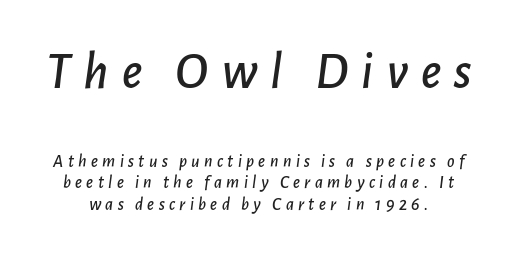
Has an underline been added? It has not. Characters follow at a spacing far wider than the type designer built in. Is the type slanted? Yes — the strokes lean at a clear angle. The letters advance in unequal steps, a hallmark of proportional type. Which of the two is more prominent by size? The first, at the top.
